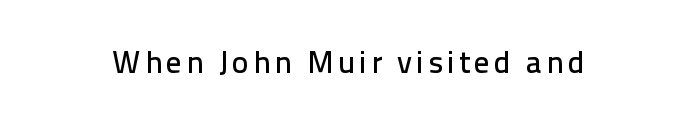
The image shows 31 px sans-serif type, upright; set not underlined; low stroke contrast and a medium x-height.
